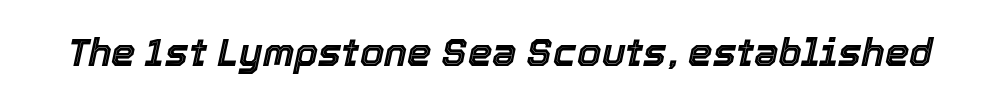
Q: Is the text italic (slanted)? A: Yes, it leans right by about 12 degrees.
Q: Is the text underlined? A: No.
Q: Is the spacing between letters normal or unusually wide? A: Normal.
Q: Width (condensed, normal, or wide)? A: Normal.
Q: x-height? A: Medium.
Q: Monospaced? A: No.
